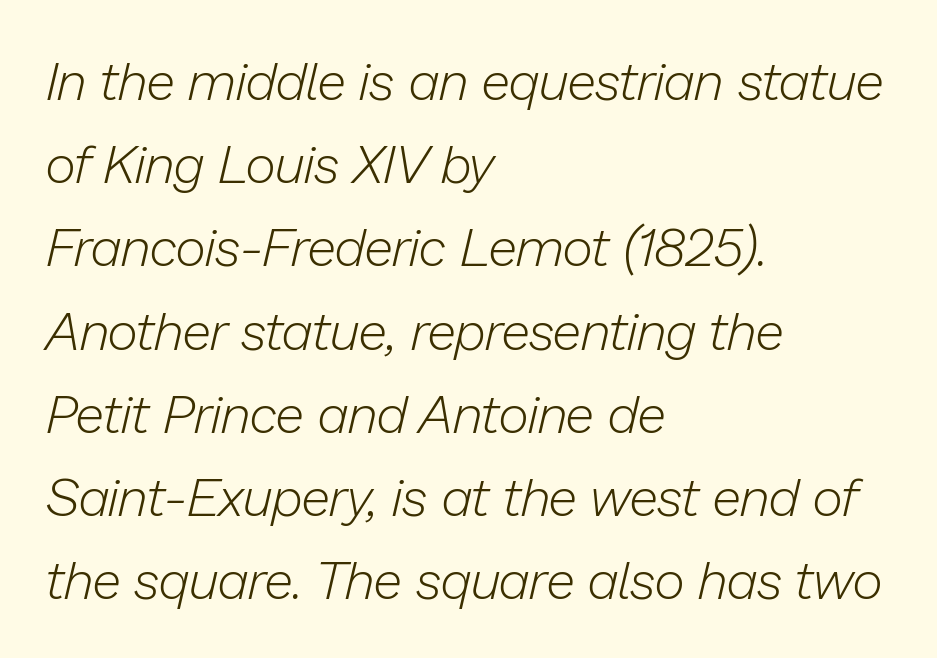
{"italic": "yes", "lean": "right", "slant_degrees": 13, "bold": "no", "weight": "light", "width": "normal", "stroke_contrast": "low", "x_height": "medium", "monospaced": "no", "underline": "no", "align": "left", "line_spacing": "normal", "line_spacing_ratio": 1.57, "letter_spacing": "normal", "letter_spacing_em": 0.0, "glyph_px": 53}
